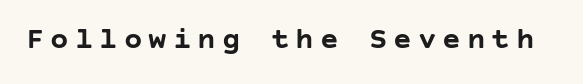
The image shows 31 px semibold sans-serif type, upright; set not underlined; low stroke contrast and a large x-height.
